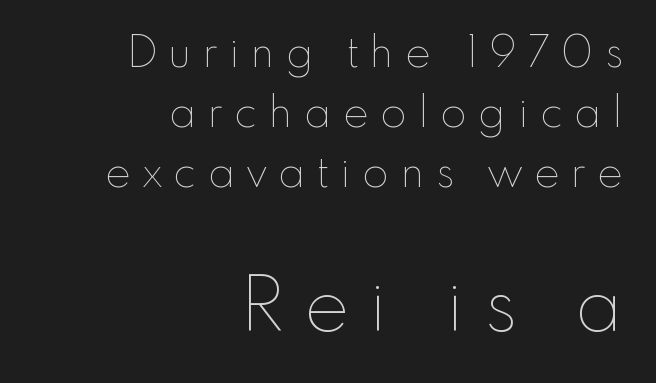
{"italic": "no", "bold": "no", "weight": "thin", "width": "normal", "stroke_contrast": "low", "x_height": "small", "monospaced": "no", "underline": "no", "align": "right", "line_spacing": "normal", "line_spacing_ratio": 1.39, "letter_spacing": "wide", "letter_spacing_em": 0.27, "larger_block": "second", "size_ratio": 1.74, "glyph_px": 75}
